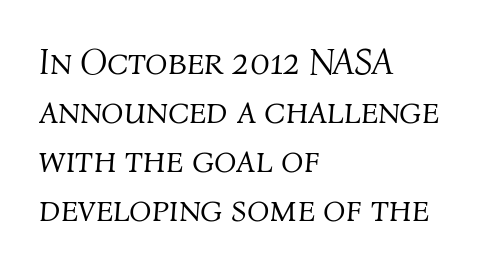
{"italic": "yes", "lean": "right", "slant_degrees": 4, "bold": "no", "weight": "light", "width": "normal", "stroke_contrast": "medium", "x_height": "medium", "monospaced": "no", "underline": "no", "align": "left", "line_spacing": "normal", "line_spacing_ratio": 1.32, "letter_spacing": "normal", "letter_spacing_em": 0.0, "glyph_px": 37}
